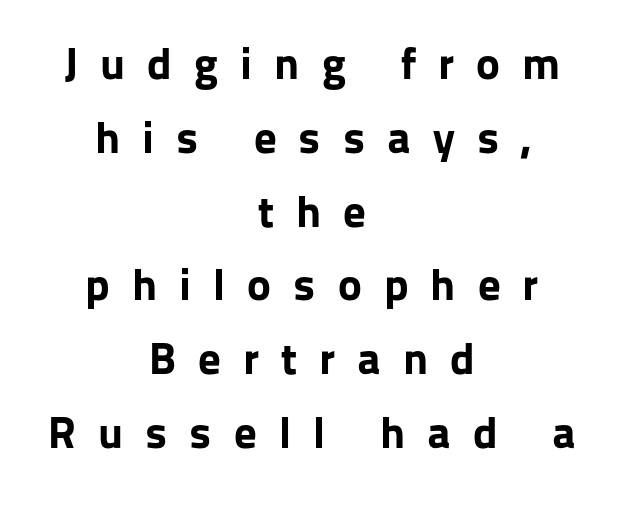
Each word looks stretched out because of the extra space between its letters. This sample has the flowing, uneven cadence of proportional lettering. The paragraph shown floats in the horizontal middle. Weight check: bold — yes, fully. Observe the absence of serifs on each vertical stroke in this sample.
